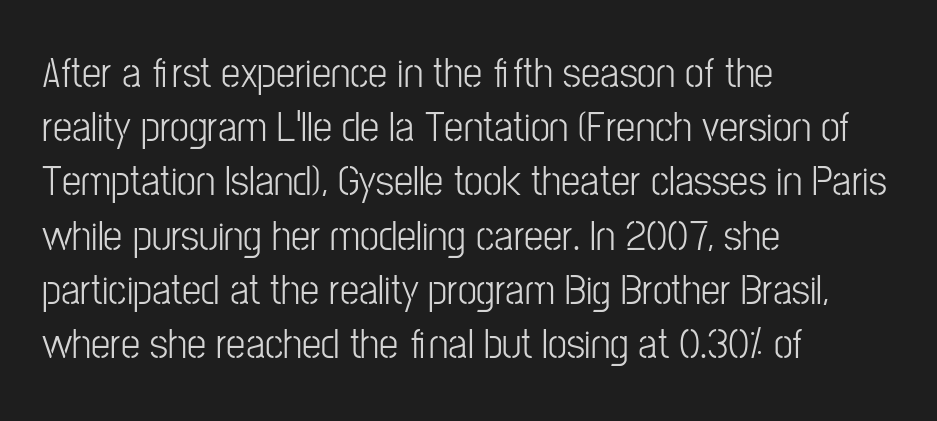
Q: Is the text bold? A: No.
Q: Is the text italic (slanted)? A: No, it is upright.
Q: Is the typeface a serif or a sans-serif typeface? A: Sans-serif.
Q: Is the text underlined? A: No.
Q: How is the paragraph aligned? A: Left-aligned.
Q: Is the spacing between letters normal or unusually wide? A: Normal.
Q: Is the spacing between lines tight, normal or loose? A: Normal.
Q: Width (condensed, normal, or wide)? A: Condensed.
Q: Stroke contrast? A: Low.
Q: x-height? A: Medium.
Q: Monospaced? A: No.
